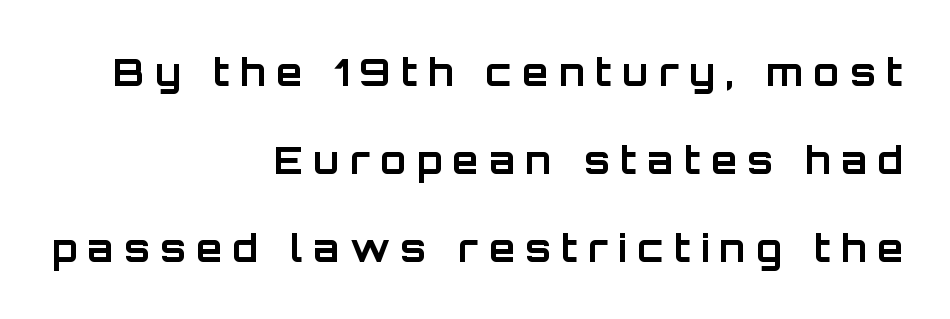
{"serif": "no", "italic": "no", "bold": "yes", "weight": "bold", "width": "normal", "stroke_contrast": "low", "x_height": "large", "monospaced": "no", "underline": "no", "align": "right", "line_spacing": "loose", "line_spacing_ratio": 2.31, "letter_spacing": "wide", "letter_spacing_em": 0.27, "glyph_px": 38}
